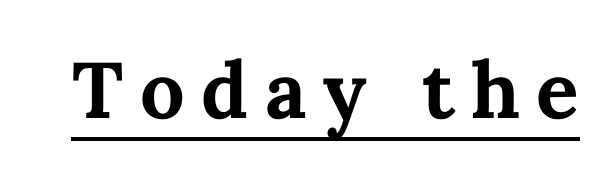
{"italic": "no", "bold": "yes", "weight": "bold", "width": "normal", "stroke_contrast": "medium", "x_height": "medium", "monospaced": "no", "underline": "yes", "letter_spacing": "wide", "letter_spacing_em": 0.21, "glyph_px": 79}
